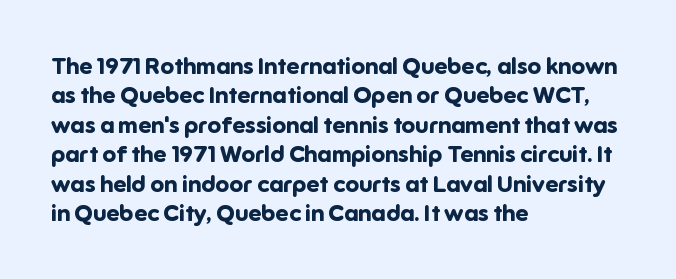
Q: Is the text bold? A: Yes.
Q: Is the text italic (slanted)? A: No, it is upright.
Q: Is the text underlined? A: No.
Q: How is the paragraph aligned? A: Left-aligned.
Q: Is the spacing between letters normal or unusually wide? A: Normal.
Q: Is the spacing between lines tight, normal or loose? A: Normal.
